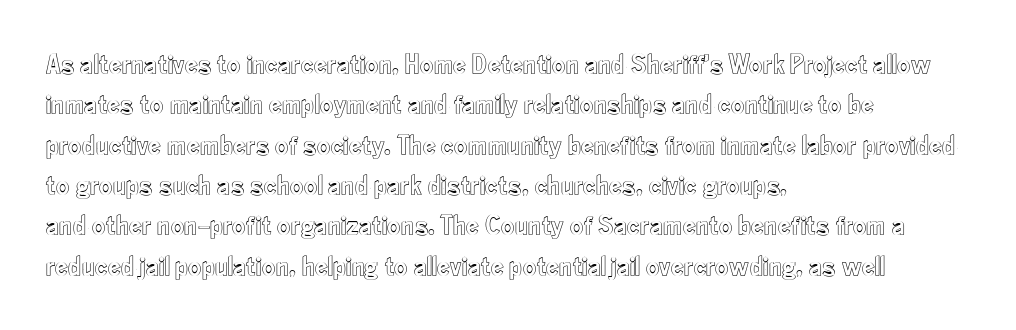
The image shows 29 px condensed type, upright; set left-aligned, normal line spacing (1.39x), normal letter spacing, not underlined; a small x-height.
